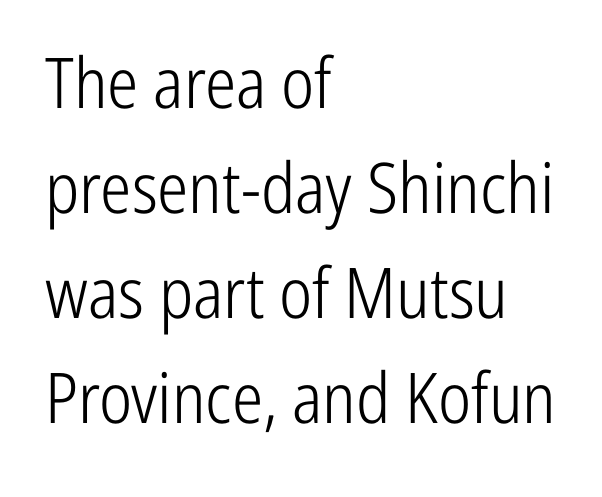
Q: Is the text bold? A: No.
Q: Is the text italic (slanted)? A: No, it is upright.
Q: Is the typeface a serif or a sans-serif typeface? A: Sans-serif.
Q: Is the text underlined? A: No.
Q: How is the paragraph aligned? A: Left-aligned.
Q: Is the spacing between letters normal or unusually wide? A: Normal.
Q: Is the spacing between lines tight, normal or loose? A: Normal.
Q: Width (condensed, normal, or wide)? A: Condensed.
Q: Stroke contrast? A: Low.
Q: x-height? A: Medium.
Q: Monospaced? A: No.
